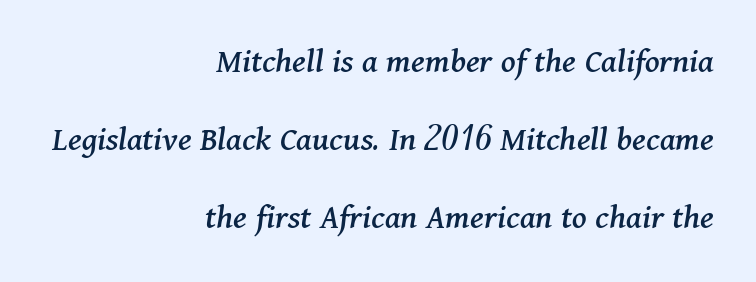
Q: Is the text italic (slanted)? A: Yes, it leans right by about 11 degrees.
Q: Is the typeface a serif or a sans-serif typeface? A: Serif.
Q: Is the text underlined? A: No.
Q: How is the paragraph aligned? A: Right-aligned.
Q: Is the spacing between letters normal or unusually wide? A: Normal.
Q: Is the spacing between lines tight, normal or loose? A: Loose.
Q: Width (condensed, normal, or wide)? A: Normal.
Q: Stroke contrast? A: Medium.
Q: x-height? A: Medium.
Q: Monospaced? A: No.
